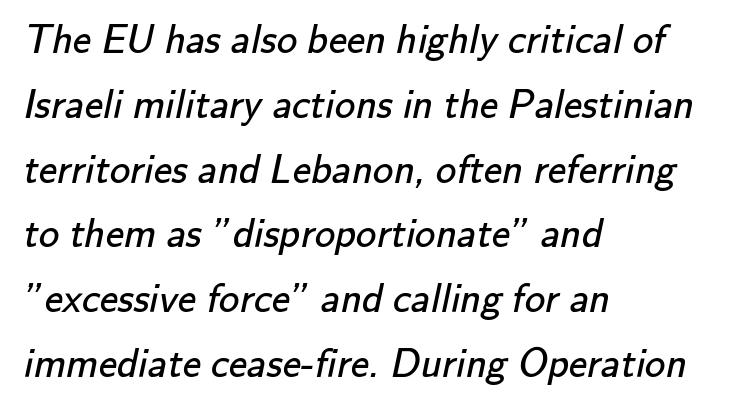
{"serif": "no", "bold": "no", "weight": "regular", "width": "normal", "stroke_contrast": "low", "x_height": "small", "monospaced": "no", "underline": "no", "align": "left", "line_spacing": "normal", "line_spacing_ratio": 1.58, "letter_spacing": "normal", "letter_spacing_em": 0.0, "glyph_px": 41}
